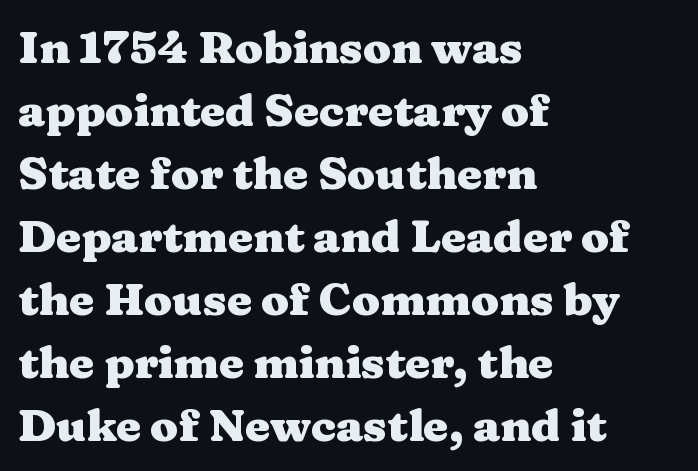
Q: Is the text bold? A: Yes.
Q: Is the text italic (slanted)? A: No, it is upright.
Q: Is the typeface a serif or a sans-serif typeface? A: Serif.
Q: Is the text underlined? A: No.
Q: How is the paragraph aligned? A: Left-aligned.
Q: Is the spacing between letters normal or unusually wide? A: Normal.
Q: Is the spacing between lines tight, normal or loose? A: Normal.
Q: Width (condensed, normal, or wide)? A: Wide.
Q: Stroke contrast? A: Medium.
Q: x-height? A: Medium.
Q: Monospaced? A: No.
